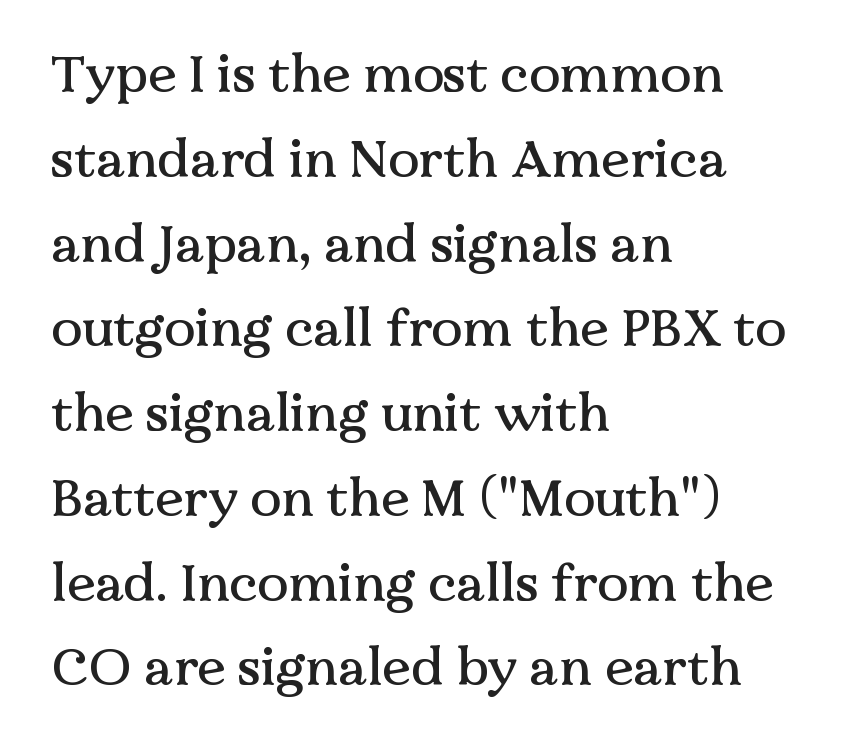
Bare-footed words on every line. The passage shown is typeset with a serif family. Horizontal alignment here is leftward, the default for most running prose. Compared with typical body copy, the letter spacing here is the same.
